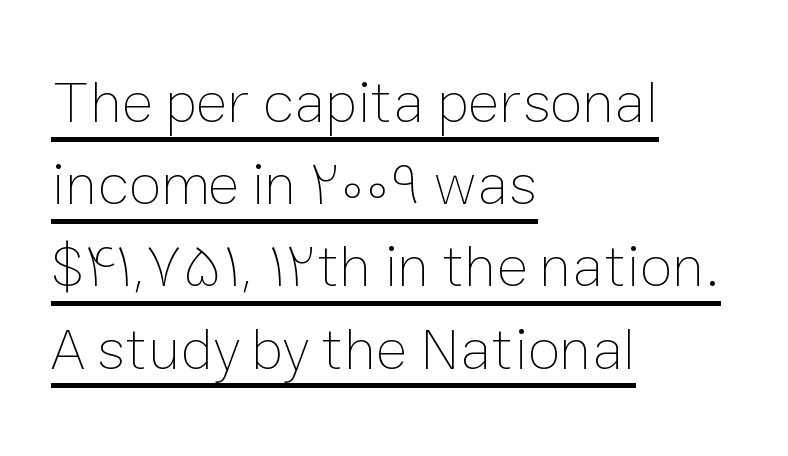
{"italic": "no", "bold": "no", "weight": "thin", "width": "normal", "stroke_contrast": "low", "x_height": "medium", "monospaced": "no", "underline": "yes", "align": "left", "line_spacing": "normal", "line_spacing_ratio": 1.37, "letter_spacing": "normal", "letter_spacing_em": 0.0, "glyph_px": 60}
